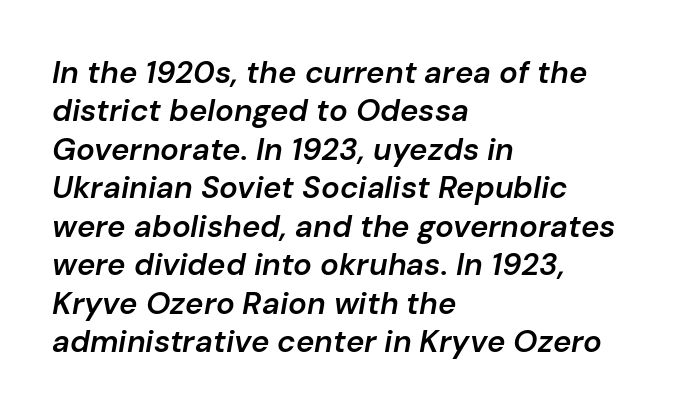
The text block is weighted toward the left margin, trailing off unevenly rightward. The foot of each line stays bare and open. Words appear dense and cohesive because spacing is normal. Strokes here are thickened, but only to semibold level.
